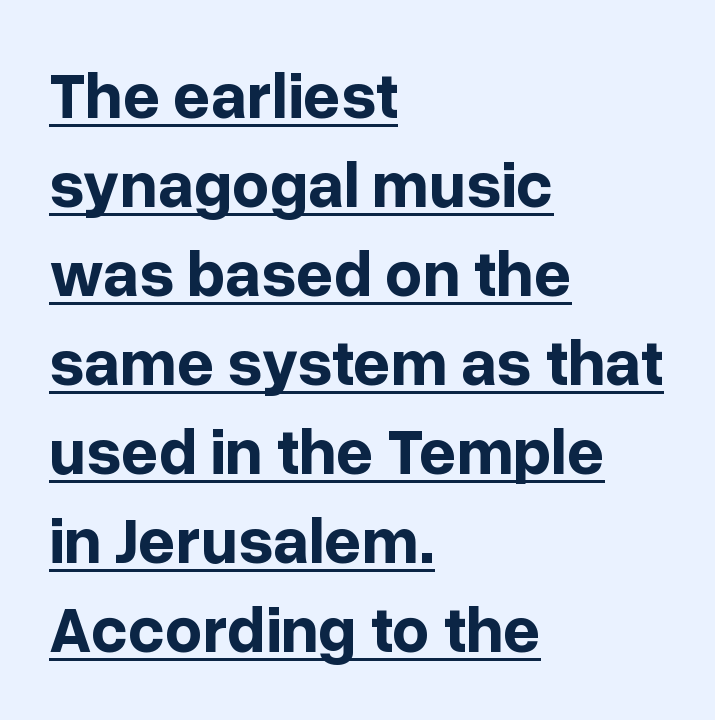
{"serif": "no", "italic": "no", "bold": "yes", "weight": "bold", "width": "normal", "stroke_contrast": "low", "x_height": "medium", "monospaced": "no", "underline": "yes", "align": "left", "line_spacing": "normal", "line_spacing_ratio": 1.37, "letter_spacing": "normal", "letter_spacing_em": 0.0, "glyph_px": 65}
